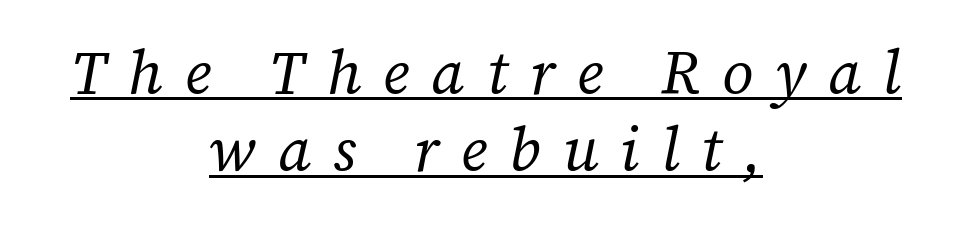
The image shows 61 px regular-weight serif type, italic (leaning right); set centered, normal line spacing (1.27x), unusually wide letter spacing (+0.36 em), underlined; low stroke contrast and a medium x-height.
